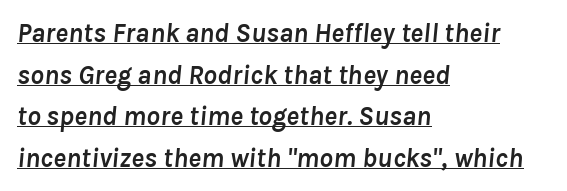
The image shows 27 px bold type, italic (leaning right); set left-aligned, normal line spacing (1.54x), normal letter spacing, underlined.
